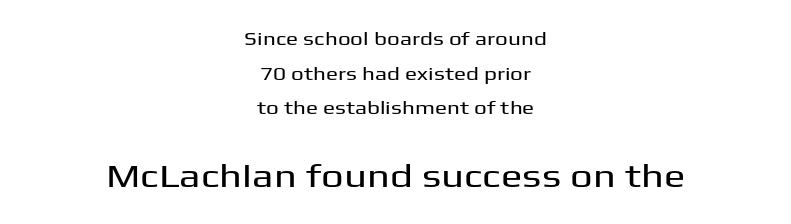
The following chunk of copy outweighs the initial chunk in type size. Note: no serifs on the glyphs. Glance below the letters and you will spot only blank space. Interline gaps are noticeably wide in this sample.
